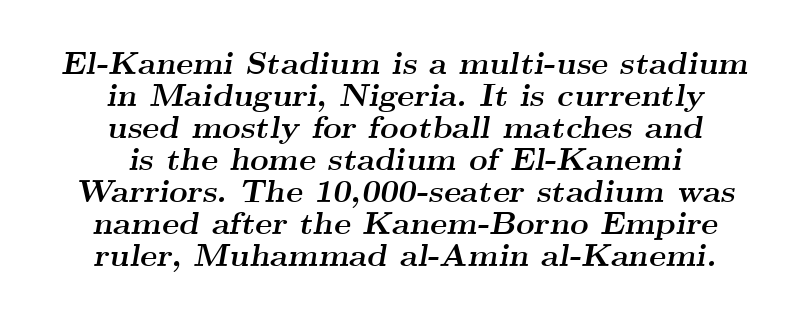
Spacing verdict: proportional, widths tailored to each character. Italic: yes, the glyphs are oblique. Only glyphs here, with clear space below each row. I'd describe the lettering as bold — thick and assertive. Neither beginnings nor endings align; midpoints do.
